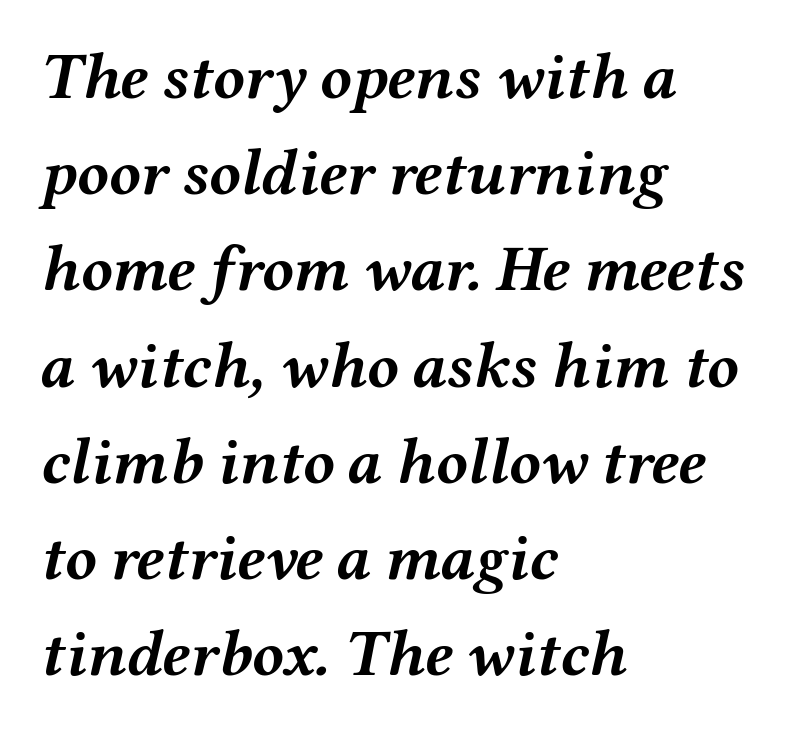
Q: Is the text bold? A: Yes.
Q: Is the text italic (slanted)? A: Yes, it leans right by about 12 degrees.
Q: Is the text underlined? A: No.
Q: How is the paragraph aligned? A: Left-aligned.
Q: Is the spacing between letters normal or unusually wide? A: Normal.
Q: Is the spacing between lines tight, normal or loose? A: Normal.
Q: Width (condensed, normal, or wide)? A: Wide.
Q: Stroke contrast? A: Medium.
Q: x-height? A: Medium.
Q: Monospaced? A: No.
